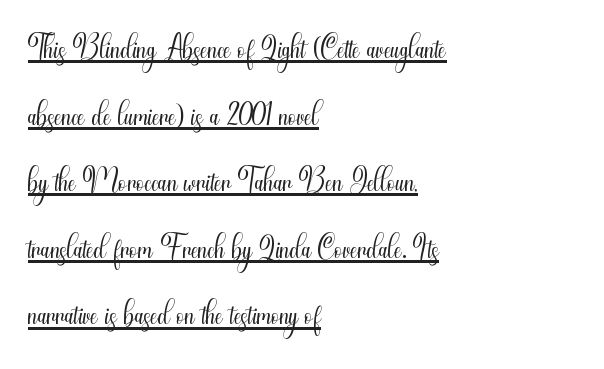
The image shows 45 px light, condensed sans-serif type; set left-aligned, normal line spacing (1.48x), normal letter spacing, underlined; medium stroke contrast and a small x-height.
